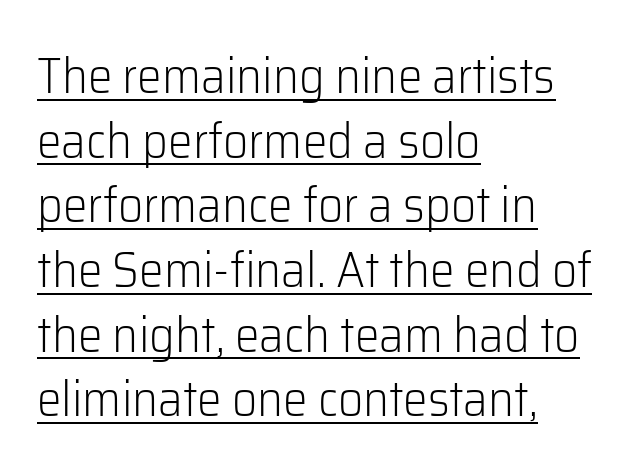
{"serif": "no", "italic": "no", "bold": "no", "weight": "light", "width": "normal", "stroke_contrast": "low", "x_height": "medium", "monospaced": "no", "underline": "yes", "align": "left", "line_spacing": "normal", "line_spacing_ratio": 1.32, "letter_spacing": "normal", "letter_spacing_em": 0.0, "glyph_px": 49}
